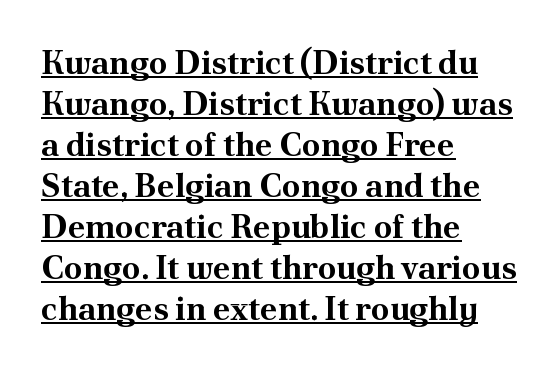
The image shows 33 px bold serif type, upright; set left-aligned, line spacing 1.24x, normal letter spacing, underlined; medium stroke contrast and a small x-height.
